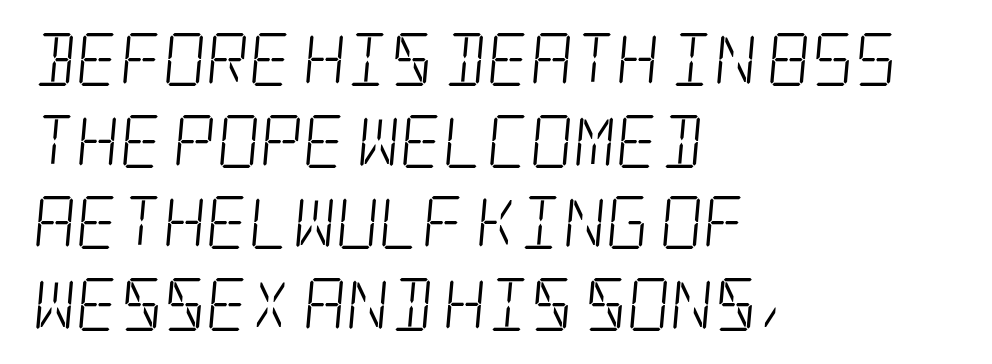
{"serif": "yes", "bold": "no", "weight": "light", "width": "condensed", "stroke_contrast": "low", "x_height": "large", "underline": "no", "align": "left", "line_spacing": "normal", "line_spacing_ratio": 1.54, "letter_spacing": "normal", "letter_spacing_em": 0.0, "glyph_px": 53}
